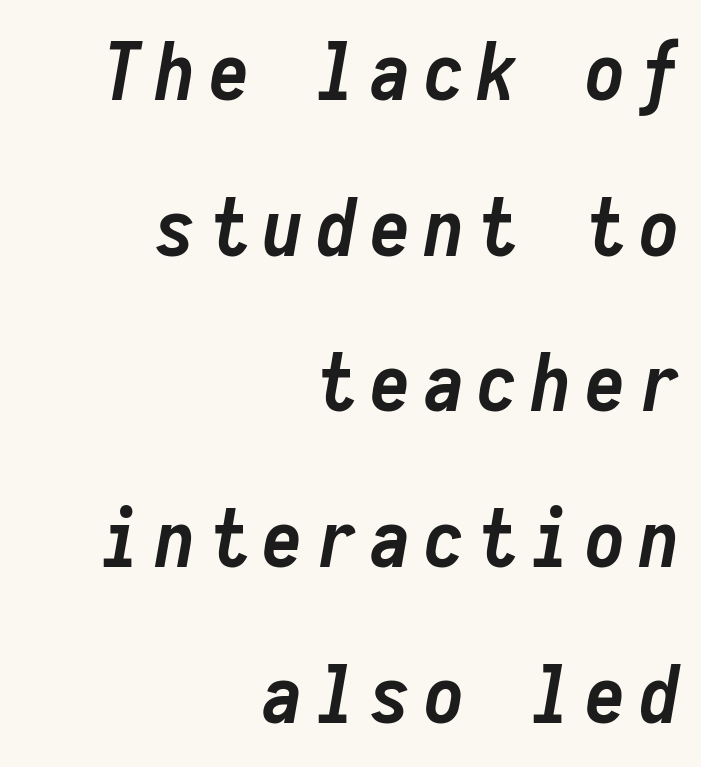
The image shows 79 px semibold, condensed type, italic (leaning right), monospaced; set right-aligned, loose line spacing (1.97x), not underlined; low stroke contrast and a medium x-height.
